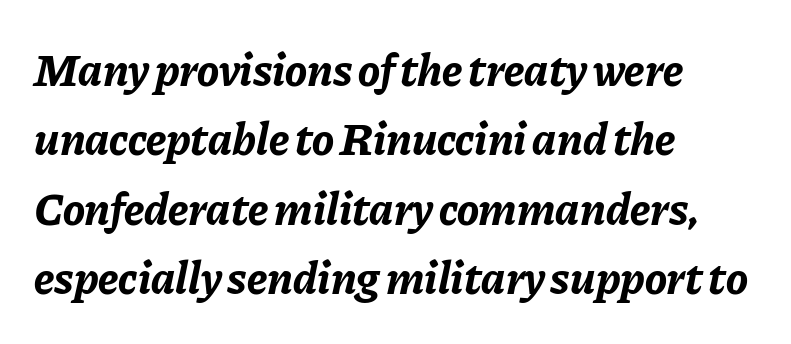
{"italic": "yes", "lean": "right", "slant_degrees": 11, "bold": "yes", "weight": "bold", "width": "normal", "stroke_contrast": "low", "x_height": "medium", "monospaced": "no", "underline": "no", "align": "left", "line_spacing": "normal", "line_spacing_ratio": 1.51, "letter_spacing": "normal", "letter_spacing_em": 0.0, "glyph_px": 46}
